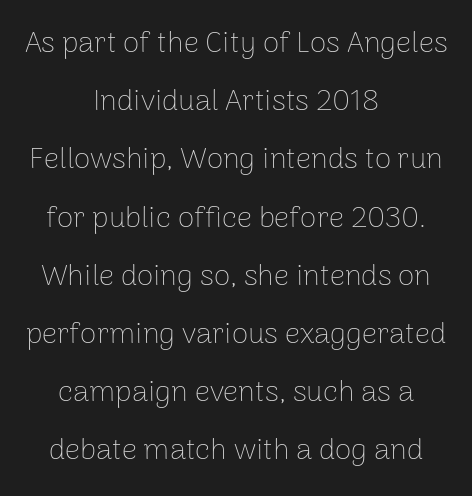
{"serif": "no", "italic": "no", "bold": "no", "weight": "thin", "width": "normal", "stroke_contrast": "low", "x_height": "medium", "monospaced": "no", "underline": "no", "align": "center", "line_spacing": "loose", "line_spacing_ratio": 1.94, "letter_spacing": "normal", "letter_spacing_em": 0.0, "glyph_px": 30}
